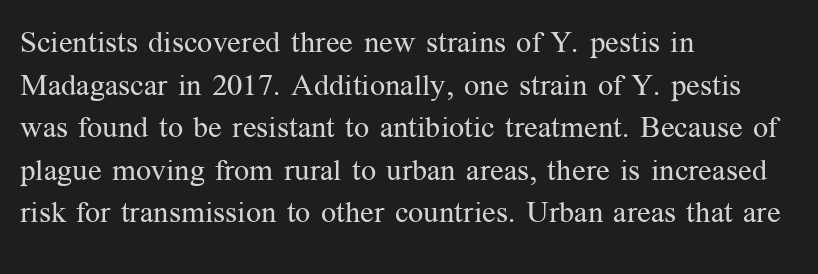
The image shows 30 px regular-weight serif type, upright; set left-aligned, normal line spacing (1.42x), normal letter spacing, not underlined; medium stroke contrast and a medium x-height.
